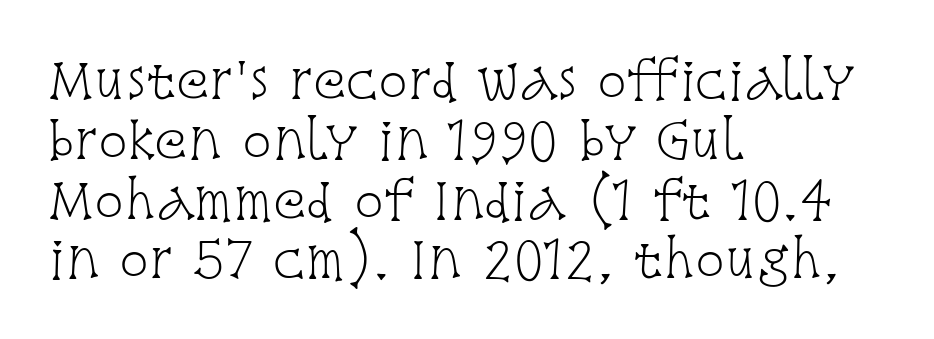
{"serif": "yes", "italic": "no", "bold": "no", "weight": "light", "width": "condensed", "stroke_contrast": "low", "x_height": "large", "monospaced": "no", "underline": "no", "align": "left", "line_spacing_ratio": 1.22, "letter_spacing": "normal", "letter_spacing_em": 0.0, "glyph_px": 49}
